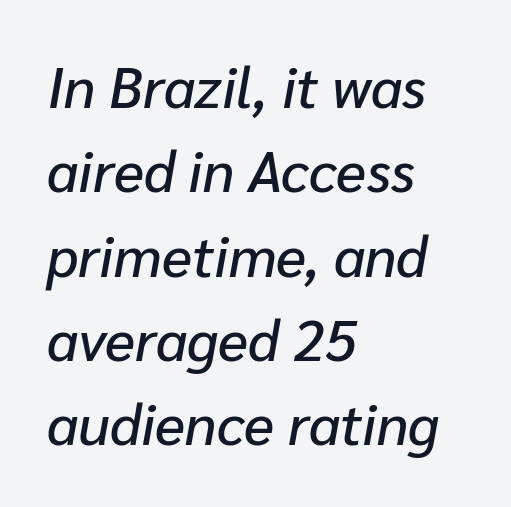
The image shows 57 px text type, italic (leaning right); set left-aligned, normal line spacing (1.48x), normal letter spacing, not underlined; low stroke contrast and a medium x-height.
